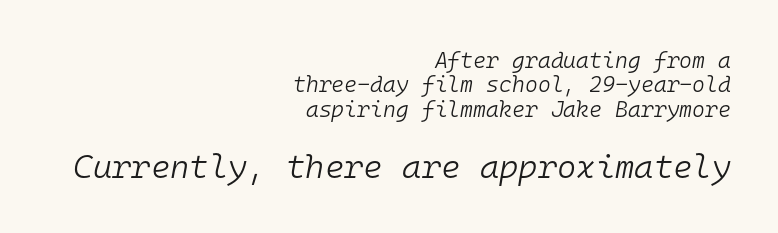
Layout note: lines flush right. Regarding leading, the lines here are crowded together. Compared with typical body copy, the letter spacing here is the same. Is the type slanted? Yes — the strokes lean at a clear angle. Has an underline been added? It has not. The face used here is monospaced, like something from a code editor.
